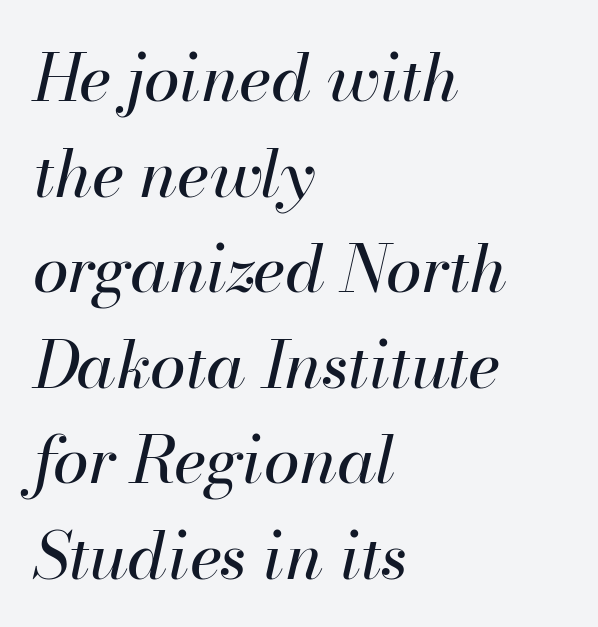
Q: Is the text bold? A: No.
Q: Is the text italic (slanted)? A: Yes, it leans right by about 13 degrees.
Q: Is the text underlined? A: No.
Q: How is the paragraph aligned? A: Left-aligned.
Q: Is the spacing between letters normal or unusually wide? A: Normal.
Q: Is the spacing between lines tight, normal or loose? A: Normal.
Q: Width (condensed, normal, or wide)? A: Normal.
Q: Stroke contrast? A: High.
Q: x-height? A: Small.
Q: Monospaced? A: No.
